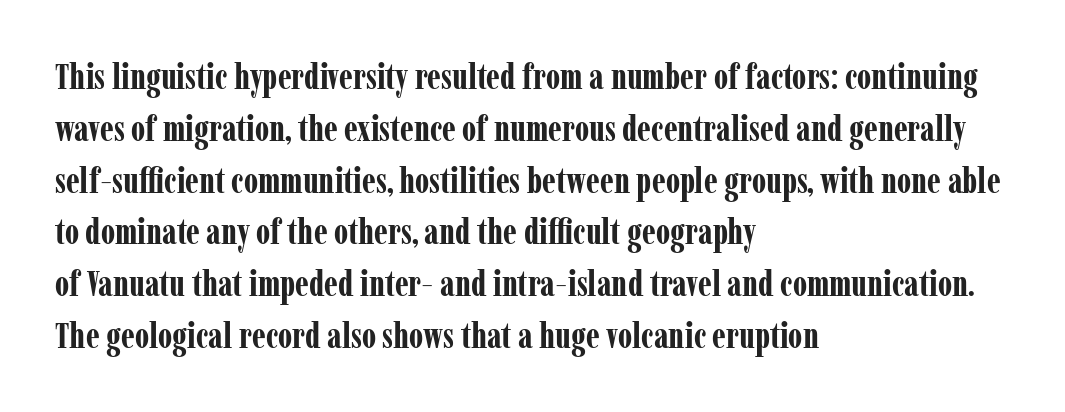
The image shows 35 px bold, condensed serif type, upright; set left-aligned, normal line spacing (1.48x), normal letter spacing, not underlined; low stroke contrast and a medium x-height.
